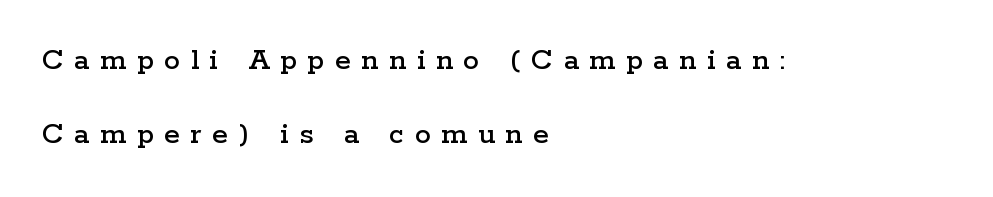
The image shows 32 px wide serif type, upright; set left-aligned, loose line spacing (2.32x), unusually wide letter spacing (+0.33 em), not underlined; low stroke contrast and a medium x-height.
